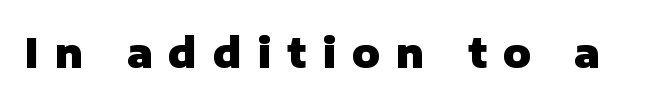
The image shows 41 px heavy sans-serif type, upright; set unusually wide letter spacing (+0.39 em), not underlined; low stroke contrast and a medium x-height.
